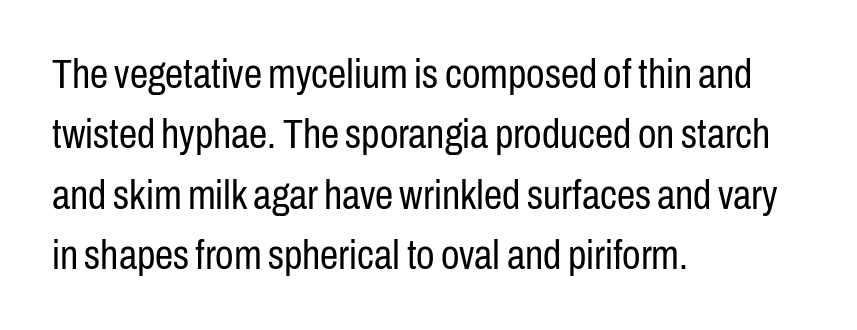
The image shows 41 px regular-weight, condensed sans-serif type, upright; set left-aligned, normal line spacing (1.47x), normal letter spacing, not underlined; low stroke contrast and a medium x-height.
